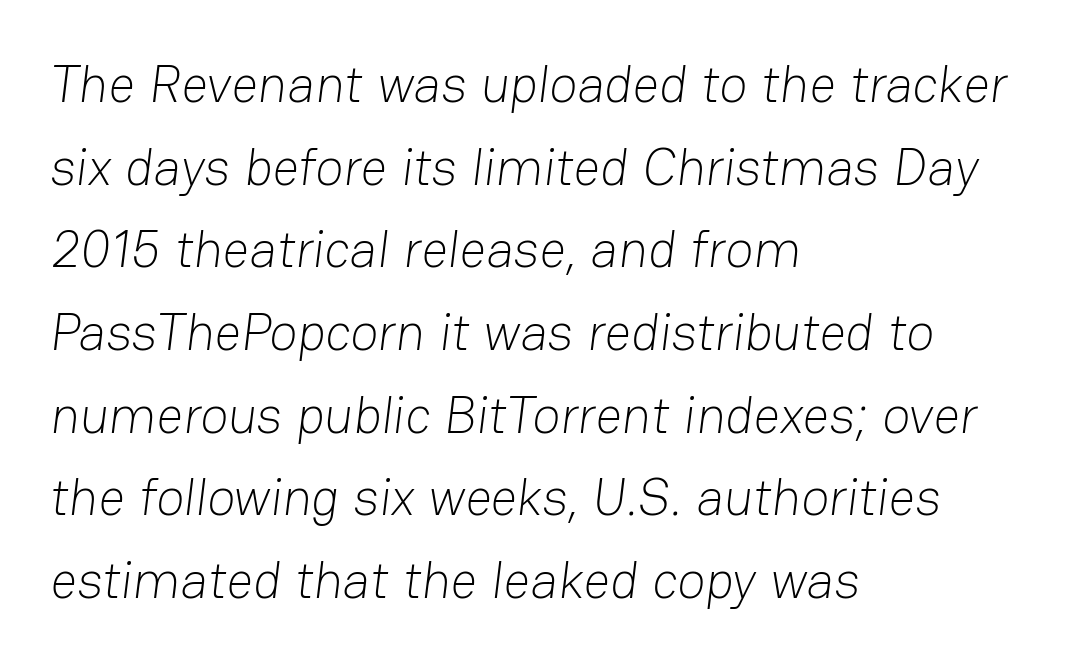
{"serif": "no", "bold": "no", "weight": "light", "width": "normal", "stroke_contrast": "low", "x_height": "medium", "monospaced": "no", "underline": "no", "align": "left", "line_spacing": "normal", "line_spacing_ratio": 1.59, "letter_spacing": "normal", "letter_spacing_em": 0.0, "glyph_px": 52}
